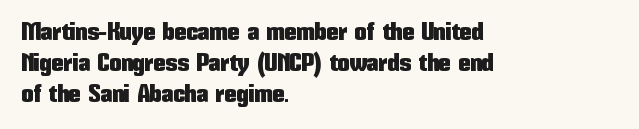
Q: Is the text italic (slanted)? A: No, it is upright.
Q: Is the text underlined? A: No.
Q: How is the paragraph aligned? A: Left-aligned.
Q: Is the spacing between letters normal or unusually wide? A: Normal.
Q: Is the spacing between lines tight, normal or loose? A: Normal.
